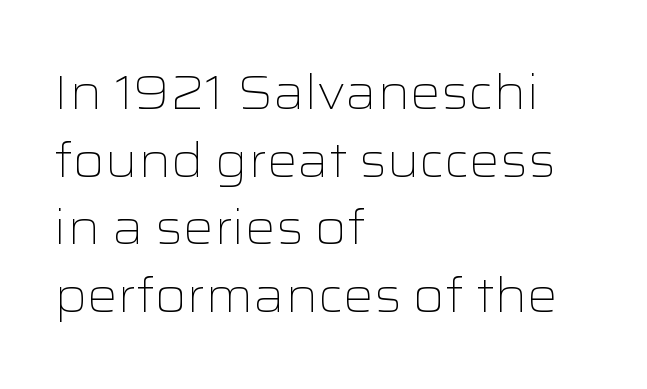
The image shows 48 px light, wide sans-serif type, upright; set left-aligned, normal line spacing (1.41x), normal letter spacing, not underlined; low stroke contrast and a medium x-height.
